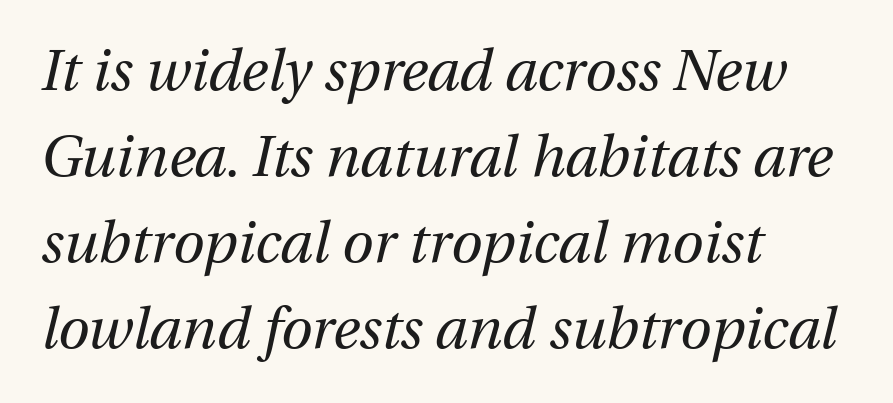
The typesetter chose a ragged-right arrangement here. On a weight scale, this lands at 450 or below. Is this a fixed-width face? No — the glyphs have proportional, varying widths. Plain, unruled lines of type. Words appear dense and cohesive because spacing is normal.
